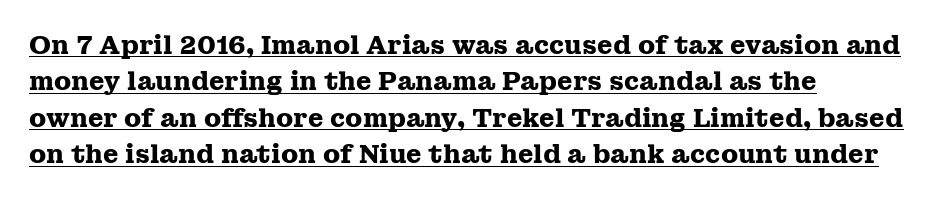
Q: Is the text bold? A: Yes.
Q: Is the text italic (slanted)? A: No, it is upright.
Q: Is the text underlined? A: Yes.
Q: How is the paragraph aligned? A: Left-aligned.
Q: Is the spacing between letters normal or unusually wide? A: Normal.
Q: Is the spacing between lines tight, normal or loose? A: Normal.
